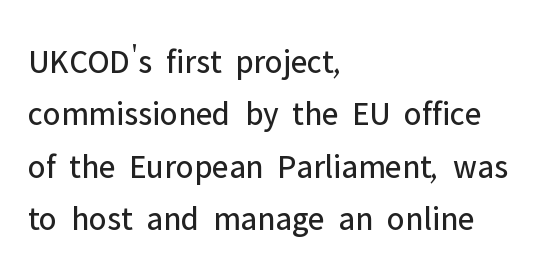
The image shows 34 px regular-weight sans-serif type, upright; set left-aligned, normal line spacing (1.54x), normal letter spacing, not underlined; low stroke contrast and a medium x-height.
